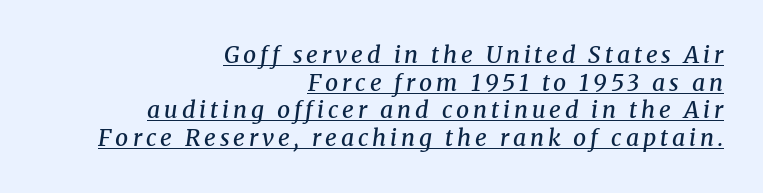
{"italic": "yes", "lean": "right", "slant_degrees": 8, "bold": "semi", "underline": "yes", "align": "right", "line_spacing_ratio": 1.2, "glyph_px": 23}
